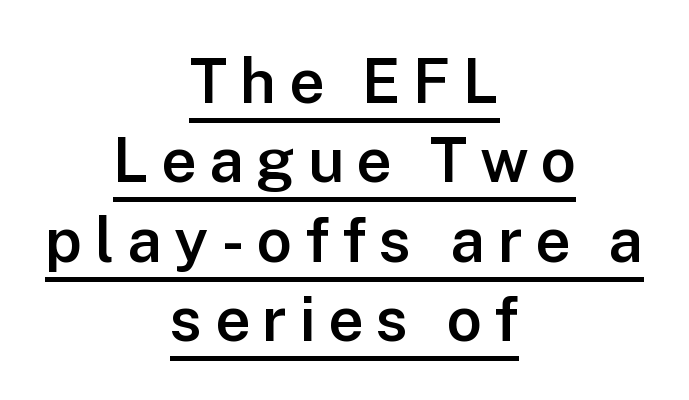
You could not count columns in this text — the font is proportionally spaced. Leading: standard. This sample uses expanded letter spacing, leaving extra air between glyphs. Notice how a bar underscores the lettering throughout. Set as a demibold, roughly 600 on the weight scale. You can tell from the bare stems that sans-serif type was used.
